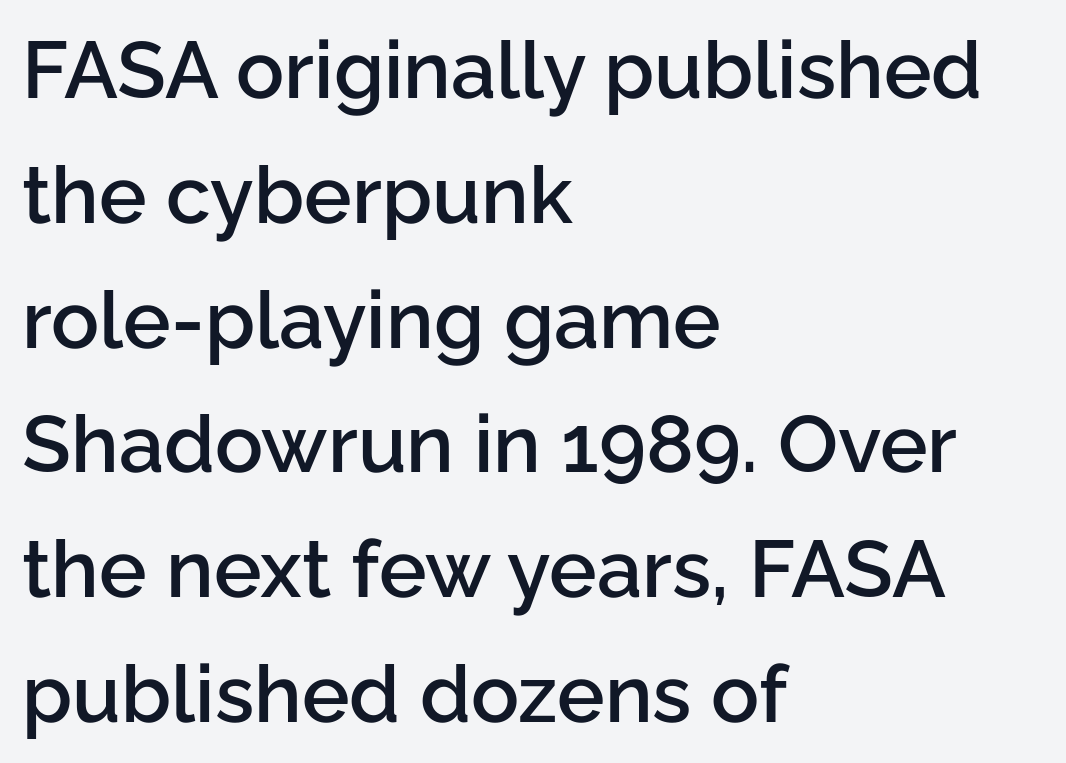
Q: Is the text bold? A: Semi-bold.
Q: Is the text italic (slanted)? A: No, it is upright.
Q: Is the typeface a serif or a sans-serif typeface? A: Sans-serif.
Q: Is the text underlined? A: No.
Q: How is the paragraph aligned? A: Left-aligned.
Q: Is the spacing between letters normal or unusually wide? A: Normal.
Q: Is the spacing between lines tight, normal or loose? A: Normal.
Q: Width (condensed, normal, or wide)? A: Normal.
Q: Stroke contrast? A: Low.
Q: x-height? A: Medium.
Q: Monospaced? A: No.
